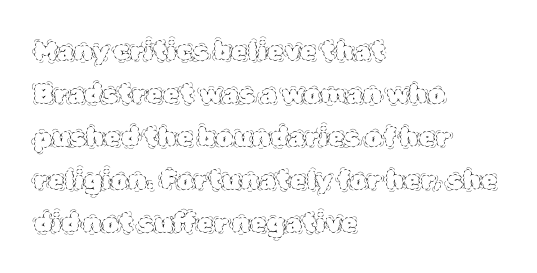
{"italic": "no", "bold": "no", "underline": "no", "align": "left", "line_spacing": "normal", "line_spacing_ratio": 1.59, "letter_spacing": "normal", "letter_spacing_em": 0.0, "glyph_px": 27}
